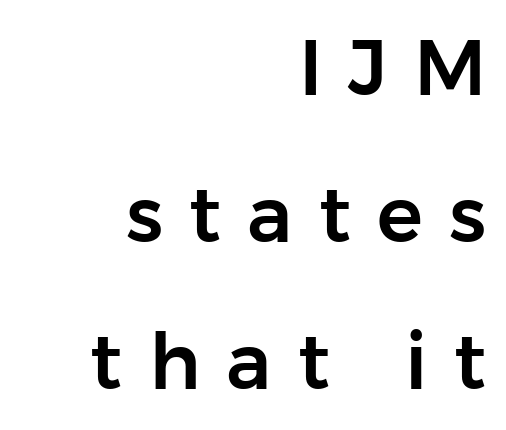
Characters follow at a spacing far wider than the type designer built in. Short and long lines alike share a common ending point at right. The passage shown is typed in a proportional face where columns would drift. Any mark beneath the type? The region is blank. In terms of leading, this rendering errs on the spacious side. Quick note: not italic, upright.
